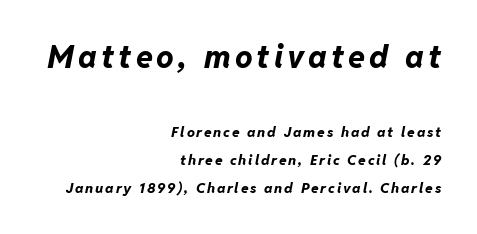
The image shows 31 px bold type, italic (leaning right); set right-aligned, loose line spacing (1.98x), not underlined; the first (top) block is 2.21x larger; low stroke contrast and a medium x-height.
